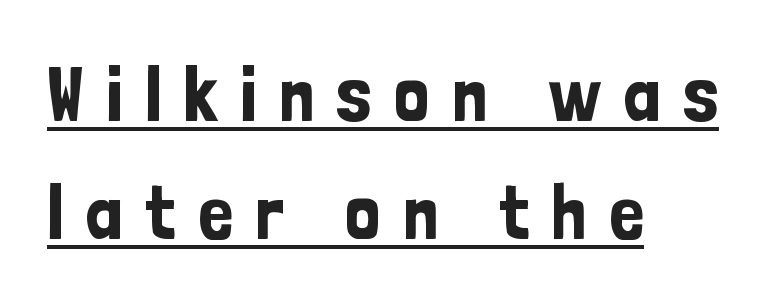
{"serif": "no", "italic": "no", "width": "condensed", "stroke_contrast": "low", "x_height": "medium", "monospaced": "no", "underline": "yes", "align": "left", "line_spacing": "normal", "line_spacing_ratio": 1.51, "letter_spacing": "wide", "letter_spacing_em": 0.29, "glyph_px": 78}
